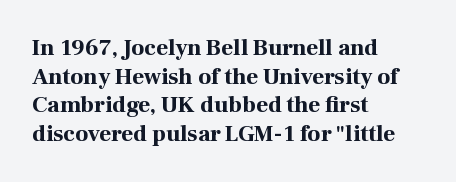
{"italic": "no", "bold": "yes", "underline": "no", "align": "left", "line_spacing": "normal", "line_spacing_ratio": 1.25, "letter_spacing": "normal", "letter_spacing_em": 0.0, "glyph_px": 23}
